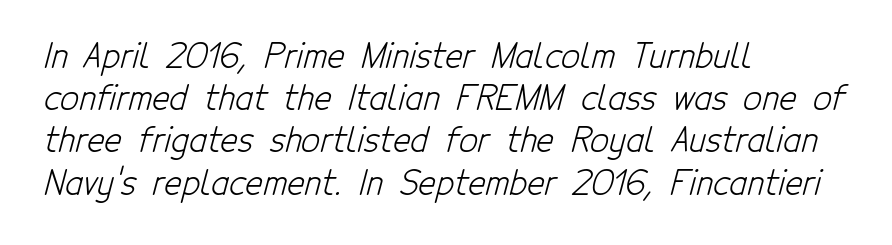
The image shows 33 px light, condensed sans-serif type; set left-aligned, normal line spacing (1.28x), normal letter spacing, not underlined; low stroke contrast and a medium x-height.
